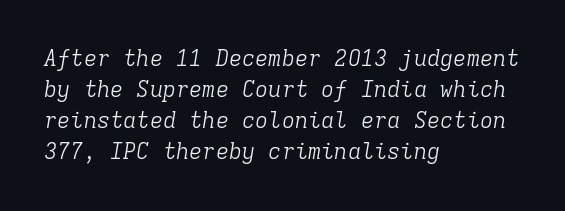
Q: Is the text bold? A: No.
Q: Is the text italic (slanted)? A: Yes, it leans right by about 9 degrees.
Q: Is the text underlined? A: No.
Q: How is the paragraph aligned? A: Left-aligned.
Q: Is the spacing between letters normal or unusually wide? A: Normal.
Q: Is the spacing between lines tight, normal or loose? A: Normal.
